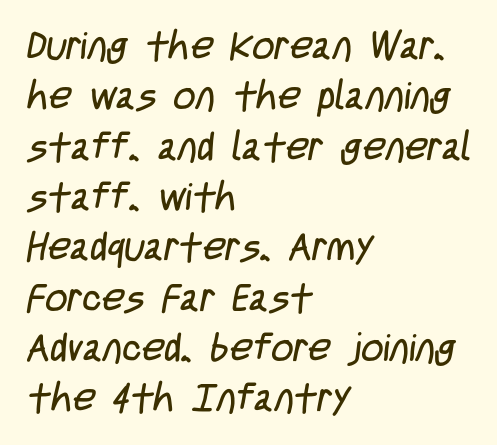
Q: Is the text bold? A: No.
Q: Is the typeface a serif or a sans-serif typeface? A: Sans-serif.
Q: Is the text underlined? A: No.
Q: How is the paragraph aligned? A: Left-aligned.
Q: Is the spacing between letters normal or unusually wide? A: Normal.
Q: Is the spacing between lines tight, normal or loose? A: Normal.
Q: Width (condensed, normal, or wide)? A: Condensed.
Q: Stroke contrast? A: Low.
Q: x-height? A: Large.
Q: Monospaced? A: No.
